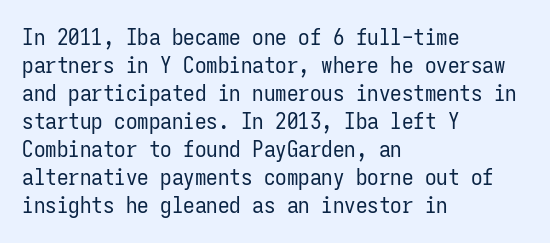
The image shows 23 px text type, upright; set left-aligned, line spacing 1.22x, normal letter spacing, not underlined.
